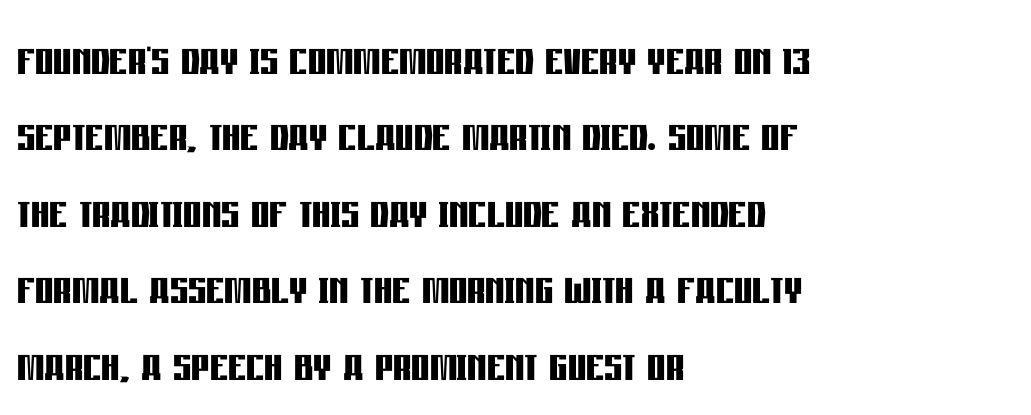
Classification — sans serif. A classic flush-left, rag-right setting is used for this passage. The type sits square on the baseline with zero lean. Spacing verdict: proportional, widths tailored to each character. Short note: letters normally spaced.
